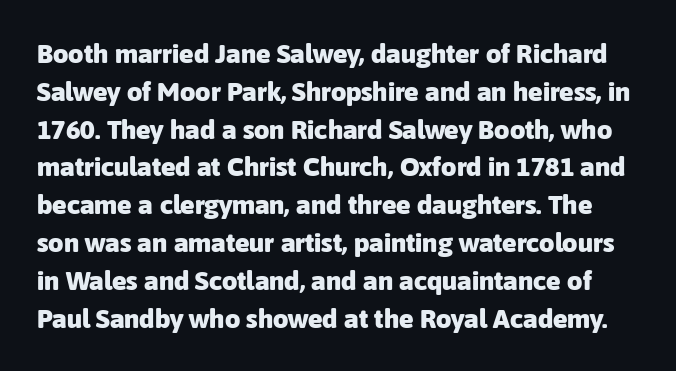
The image shows 27 px bold type, upright; set normal line spacing (1.4x), normal letter spacing, not underlined.
